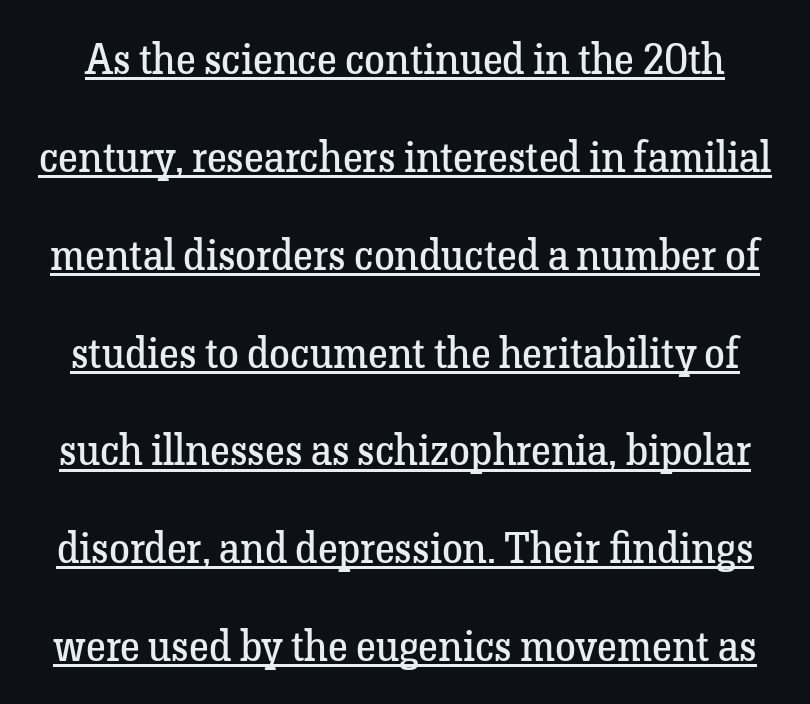
The image shows 42 px regular-weight serif type, upright; set loose line spacing (2.33x), normal letter spacing, underlined; low stroke contrast and a medium x-height.
